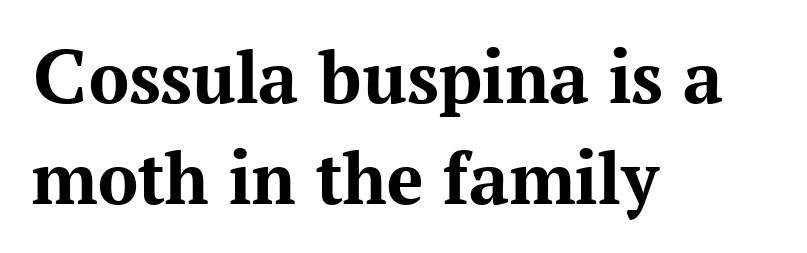
{"serif": "yes", "italic": "no", "bold": "yes", "weight": "bold", "width": "normal", "stroke_contrast": "medium", "x_height": "medium", "monospaced": "no", "underline": "no", "align": "left", "line_spacing": "normal", "line_spacing_ratio": 1.26, "letter_spacing": "normal", "letter_spacing_em": 0.0, "glyph_px": 80}
